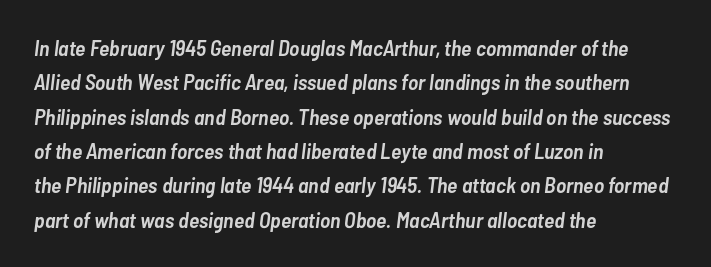
Default kerning and tracking; the words read as compact shapes. Any mark beneath the type? The region is blank. Short and long lines alike share a common starting point at left. The rows are spaced the way most documents space them. Quick note: italic. The letters are semibold — heavier than regular but short of a full bold.
